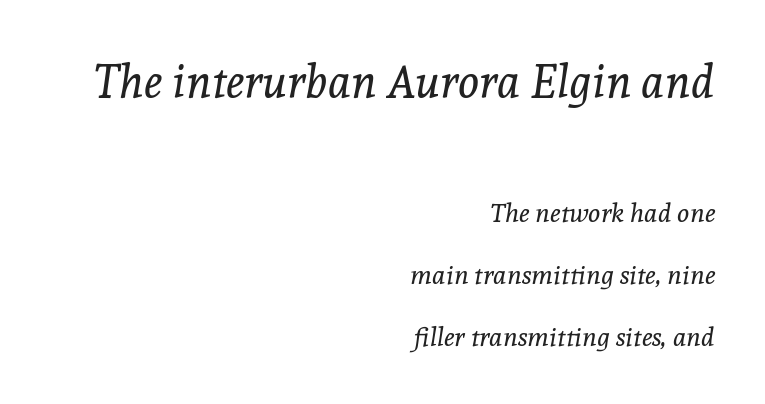
Q: Is the text bold? A: No.
Q: Is the text italic (slanted)? A: Yes, it leans right by about 8 degrees.
Q: Is the typeface a serif or a sans-serif typeface? A: Serif.
Q: Is the text underlined? A: No.
Q: How is the paragraph aligned? A: Right-aligned.
Q: Is the spacing between letters normal or unusually wide? A: Normal.
Q: Is the spacing between lines tight, normal or loose? A: Loose.
Q: Which block of text is set in a larger size, the first (top) or the second (bottom)? A: The first (top) one.
Q: Width (condensed, normal, or wide)? A: Normal.
Q: x-height? A: Medium.
Q: Monospaced? A: No.
